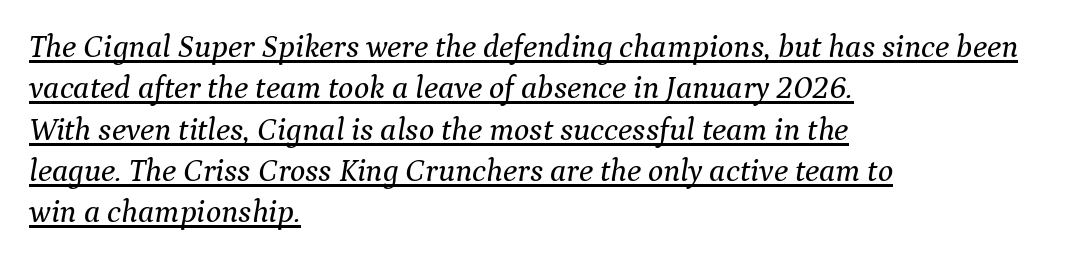
The passage shown stacks its lines at a standard gap. No extra tracking has been applied to these lines. Examine the stroke ends and you'll spot serifs. The words here are underlined. Rendered with sloped, italic letterforms. The passage shown is typed in a proportional face where columns would drift.
